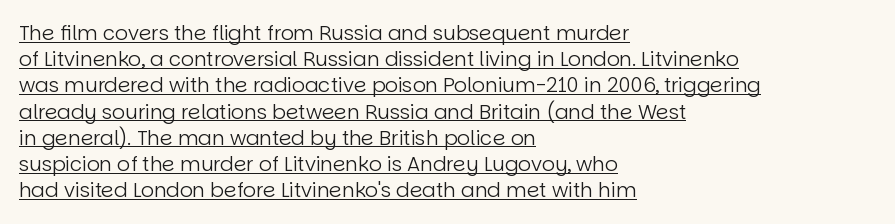
{"italic": "no", "bold": "no", "underline": "yes", "align": "left", "line_spacing": "normal", "line_spacing_ratio": 1.31, "letter_spacing": "normal", "letter_spacing_em": 0.0, "glyph_px": 20}
